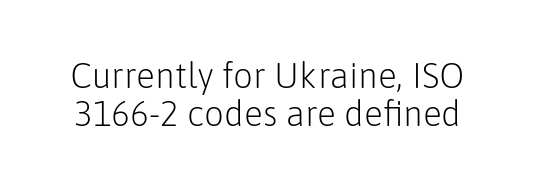
The image shows 35 px light sans-serif type, upright; set tight line spacing (1.08x), normal letter spacing, not underlined; low stroke contrast and a medium x-height.
